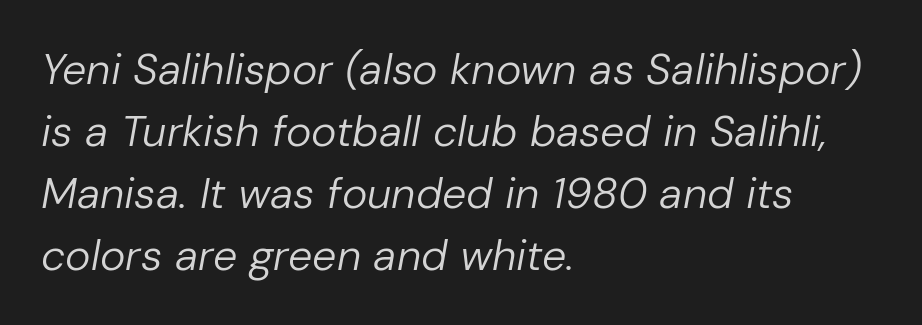
The space directly below the letters is spotless. These lines stack with their left ends in a neat column. The tracking reads as untouched default to a designer's eye. Compared with typical paragraphs, the rows here are spaced about the same. Stems and bowls with no extra thickness — not bold.
